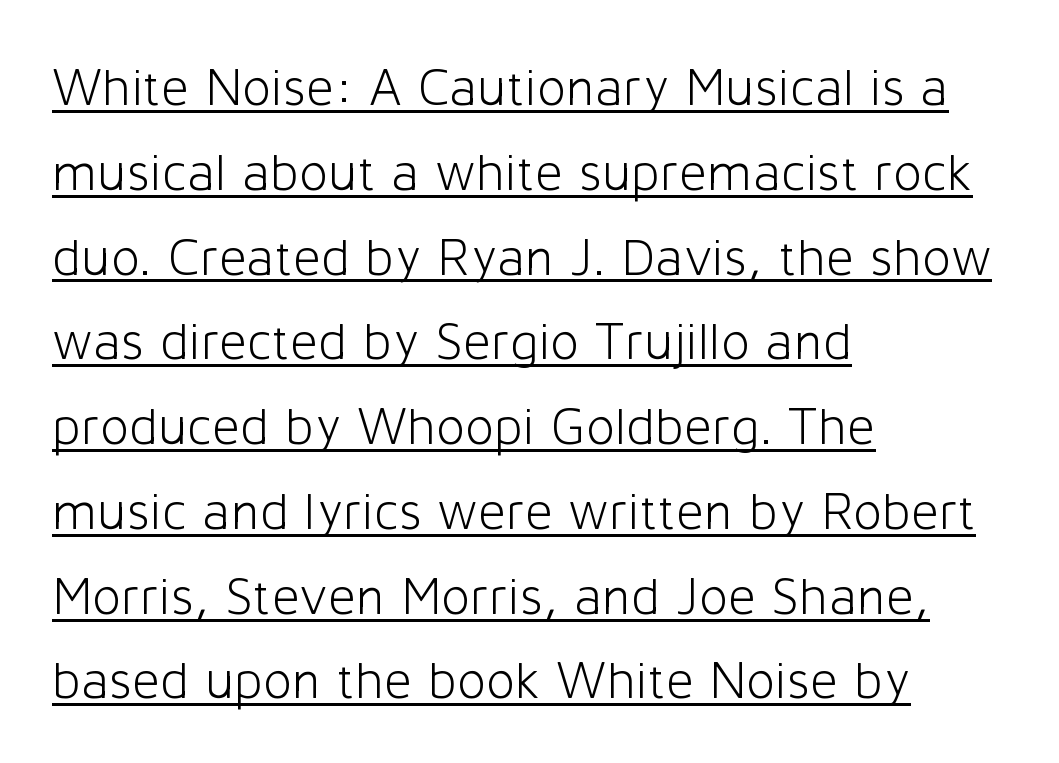
{"serif": "no", "italic": "no", "bold": "no", "weight": "light", "width": "normal", "stroke_contrast": "low", "x_height": "medium", "monospaced": "no", "underline": "yes", "align": "left", "line_spacing": "normal", "line_spacing_ratio": 1.57, "letter_spacing": "normal", "letter_spacing_em": 0.0, "glyph_px": 54}
